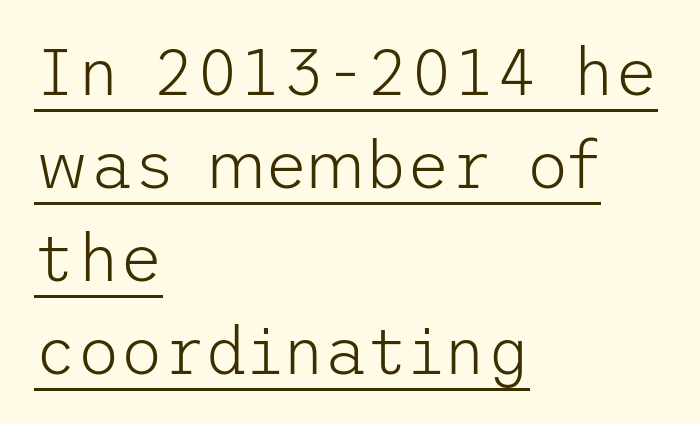
Students, observe the line beneath the letters — that is underlining. Each word holds together tightly as a unit, with standard inter-letter gaps. Characters remain perfectly vertical along every line. Notice how the passage keeps a crisp vertical edge on the left only. The space between consecutive lines is moderate. Unbolded letterforms with no extra heft.
